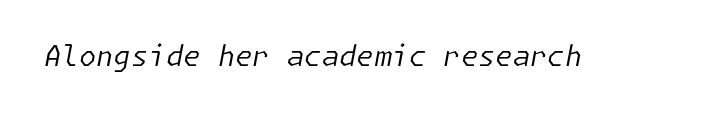
{"italic": "yes", "lean": "right", "slant_degrees": 11, "bold": "no", "weight": "regular", "width": "normal", "stroke_contrast": "low", "x_height": "medium", "underline": "no", "letter_spacing": "normal", "letter_spacing_em": 0.0, "glyph_px": 28}
